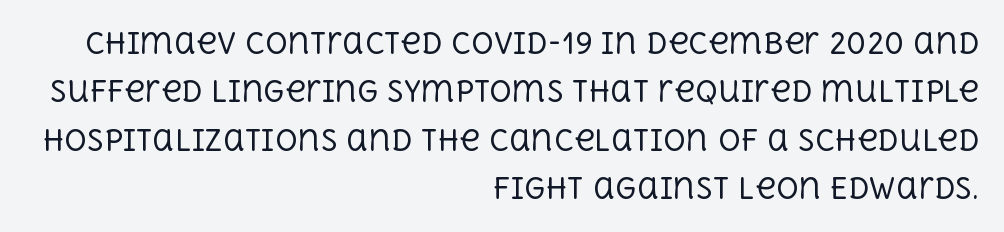
Q: Is the text bold? A: No.
Q: Is the text italic (slanted)? A: No, it is upright.
Q: Is the typeface a serif or a sans-serif typeface? A: Serif.
Q: Is the text underlined? A: No.
Q: How is the paragraph aligned? A: Right-aligned.
Q: Is the spacing between letters normal or unusually wide? A: Normal.
Q: Width (condensed, normal, or wide)? A: Normal.
Q: x-height? A: Large.
Q: Monospaced? A: No.
